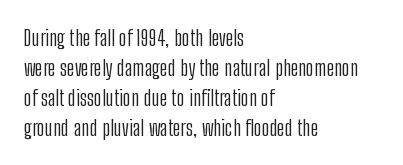
Q: Is the text bold? A: No.
Q: Is the text italic (slanted)? A: No, it is upright.
Q: Is the text underlined? A: No.
Q: How is the paragraph aligned? A: Left-aligned.
Q: Is the spacing between letters normal or unusually wide? A: Normal.
Q: Is the spacing between lines tight, normal or loose? A: Normal.
